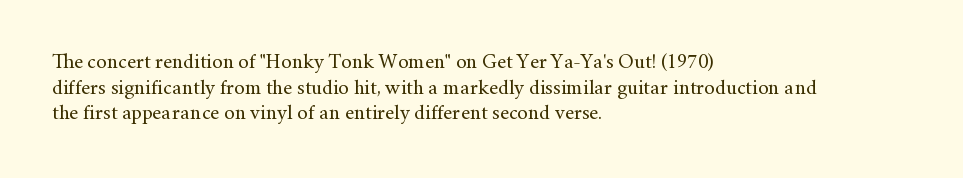
Q: Is the text bold? A: No.
Q: Is the text italic (slanted)? A: No, it is upright.
Q: Is the text underlined? A: No.
Q: How is the paragraph aligned? A: Left-aligned.
Q: Is the spacing between letters normal or unusually wide? A: Normal.
